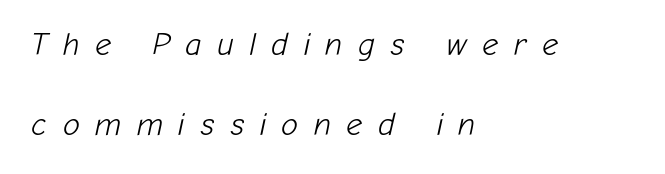
This rendering widens character spacing well past its baseline value. Is this a fixed-width face? No — the glyphs have proportional, varying widths. Honestly, there is no underline to notice here at all. When letters slant like this, we call the style italic. Think standard paragraph weight, or any step lighter than that. Is there much room between lines? Yes — plenty of vertical air separates them.
